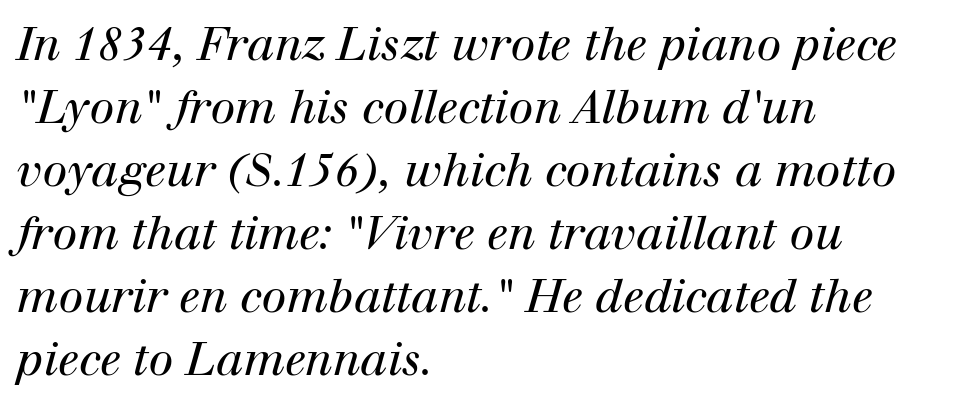
Q: Is the text bold? A: No.
Q: Is the text italic (slanted)? A: Yes, it leans right by about 12 degrees.
Q: Is the typeface a serif or a sans-serif typeface? A: Serif.
Q: Is the text underlined? A: No.
Q: How is the paragraph aligned? A: Left-aligned.
Q: Is the spacing between letters normal or unusually wide? A: Normal.
Q: Is the spacing between lines tight, normal or loose? A: Normal.
Q: Width (condensed, normal, or wide)? A: Normal.
Q: Stroke contrast? A: High.
Q: x-height? A: Medium.
Q: Monospaced? A: No.
